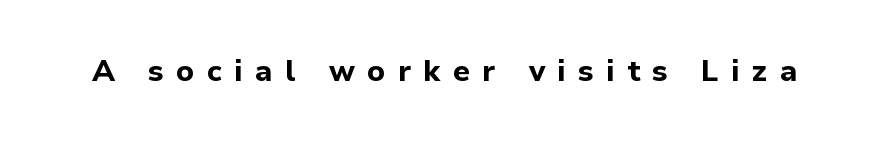
The image shows 30 px bold sans-serif type, upright; set unusually wide letter spacing (+0.41 em), not underlined; low stroke contrast and a medium x-height.
